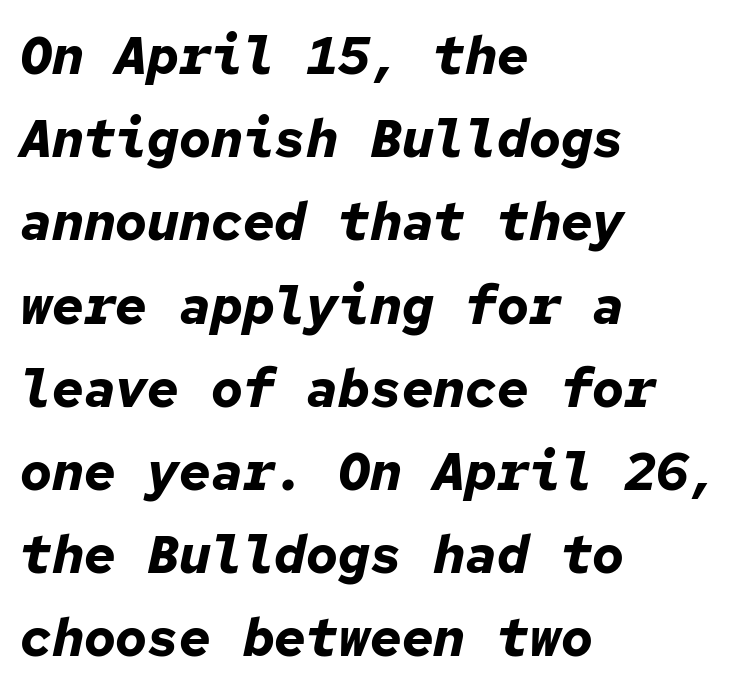
{"italic": "yes", "lean": "right", "slant_degrees": 12, "bold": "yes", "weight": "bold", "width": "normal", "stroke_contrast": "low", "x_height": "medium", "monospaced": "yes", "underline": "no", "align": "left", "line_spacing": "normal", "line_spacing_ratio": 1.57, "letter_spacing": "normal", "letter_spacing_em": 0.0, "glyph_px": 53}
